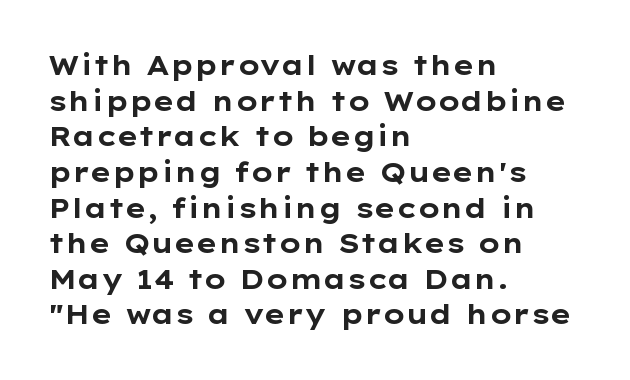
{"italic": "no", "bold": "yes", "underline": "no", "align": "left", "line_spacing": "normal", "line_spacing_ratio": 1.32, "letter_spacing": "normal", "letter_spacing_em": 0.0, "glyph_px": 27}
